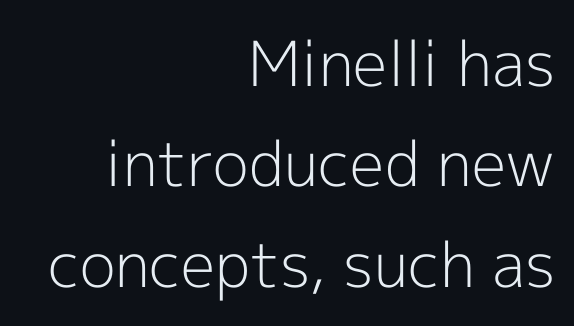
The letters stand straight up with perfectly vertical stems. The passage shown is not underscored anywhere. In terms of letterspacing, this is plain default setting. Think standard paragraph weight, or any step lighter than that. A typesetter would call this proportional, since set widths differ per character.
